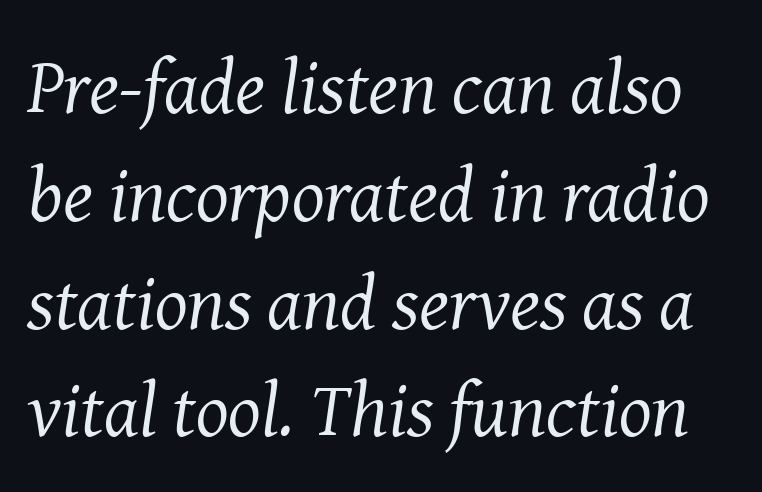
Do the characters align in a grid? No, the font is proportional. Students, note that the glyphs here touch the page at normal intervals. The font is comparable to plain body text, perhaps lighter. The string is rendered with underlining switched off. Each new line begins a customary step beneath the previous one. You can tell from the footed stems that serif type was used.
